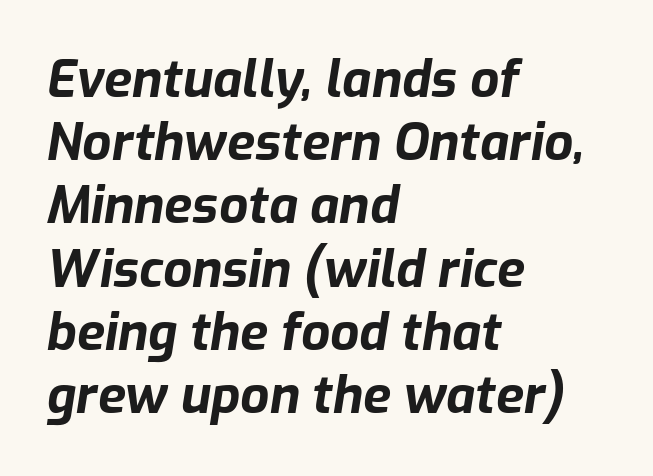
{"italic": "yes", "lean": "right", "slant_degrees": 9, "bold": "yes", "weight": "bold", "width": "normal", "stroke_contrast": "low", "x_height": "medium", "monospaced": "no", "underline": "no", "align": "left", "line_spacing_ratio": 1.24, "letter_spacing": "normal", "letter_spacing_em": 0.0, "glyph_px": 51}
